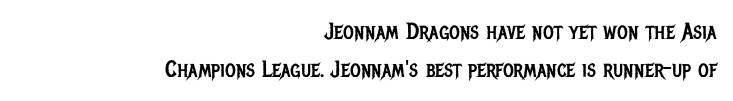
Q: Is the text bold? A: No.
Q: Is the text italic (slanted)? A: No, it is upright.
Q: Is the text underlined? A: No.
Q: How is the paragraph aligned? A: Right-aligned.
Q: Is the spacing between letters normal or unusually wide? A: Normal.
Q: Is the spacing between lines tight, normal or loose? A: Normal.
